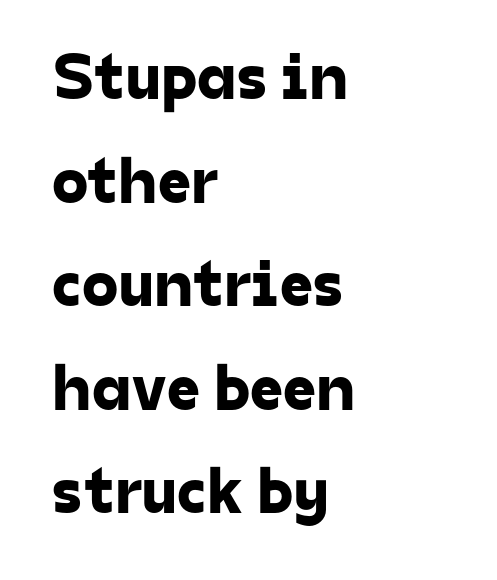
Think of a printed novel: that variable character pitch is what you see here. The specimen omits any rule beneath the text block's lines. Students, note that the glyphs here touch the page at normal intervals. You can tell from the bare stems that sans-serif type was used.
